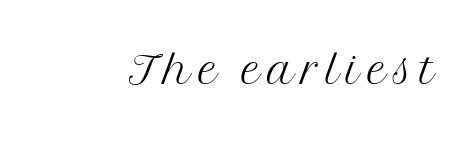
Q: Is the text bold? A: No.
Q: Is the text italic (slanted)? A: Yes.
Q: Is the typeface a serif or a sans-serif typeface? A: Serif.
Q: Is the text underlined? A: No.
Q: Width (condensed, normal, or wide)? A: Normal.
Q: Stroke contrast? A: Medium.
Q: x-height? A: Medium.
Q: Monospaced? A: No.
